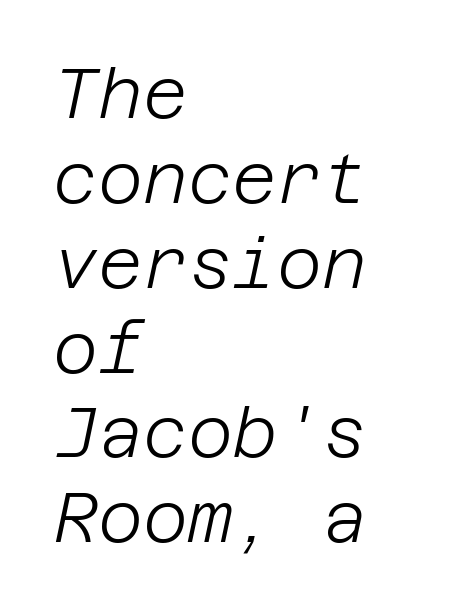
Q: Is the text bold? A: No.
Q: Is the text italic (slanted)? A: Yes, it leans right by about 12 degrees.
Q: Is the text underlined? A: No.
Q: How is the paragraph aligned? A: Left-aligned.
Q: Is the spacing between letters normal or unusually wide? A: Normal.
Q: Width (condensed, normal, or wide)? A: Normal.
Q: Stroke contrast? A: Low.
Q: x-height? A: Large.
